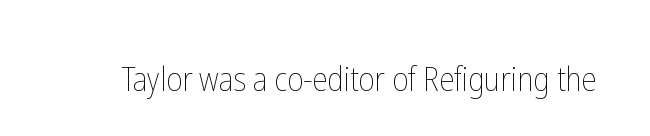
{"italic": "no", "bold": "no", "weight": "thin", "width": "condensed", "stroke_contrast": "low", "x_height": "medium", "monospaced": "no", "underline": "no", "letter_spacing": "normal", "letter_spacing_em": 0.0, "glyph_px": 34}
